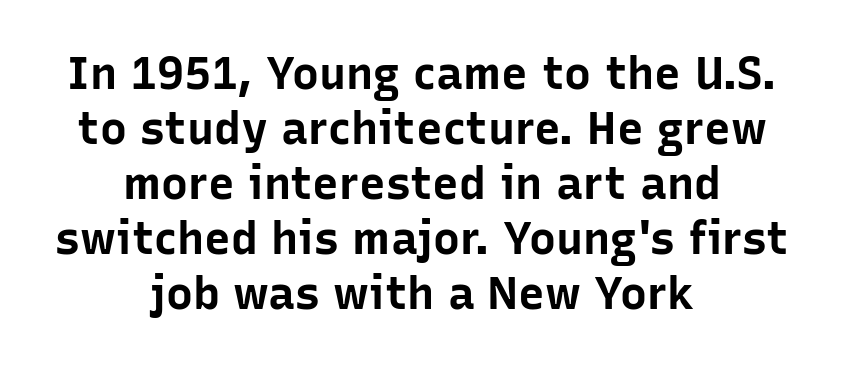
{"serif": "no", "italic": "no", "bold": "yes", "weight": "bold", "width": "normal", "stroke_contrast": "low", "x_height": "medium", "monospaced": "no", "underline": "no", "align": "center", "line_spacing_ratio": 1.22, "letter_spacing": "normal", "letter_spacing_em": 0.0, "glyph_px": 45}
